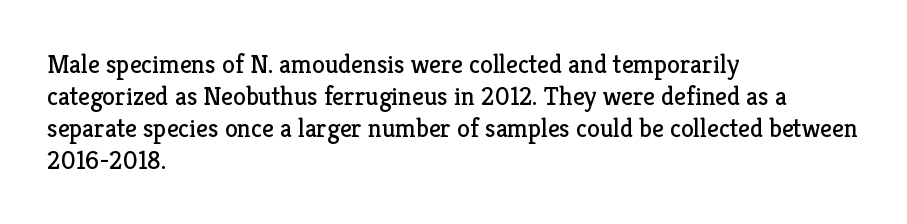
The image shows 26 px text type, upright; set left-aligned, line spacing 1.23x, normal letter spacing, not underlined.
